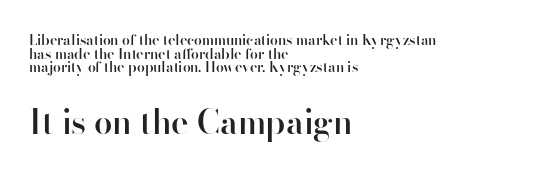
Clear beneath every line of the passage. A sans-serif font was chosen for this passage. This sample has the flowing, uneven cadence of proportional lettering. Look at the stroke-to-counter ratio: somewhat heavy, a semibold.
